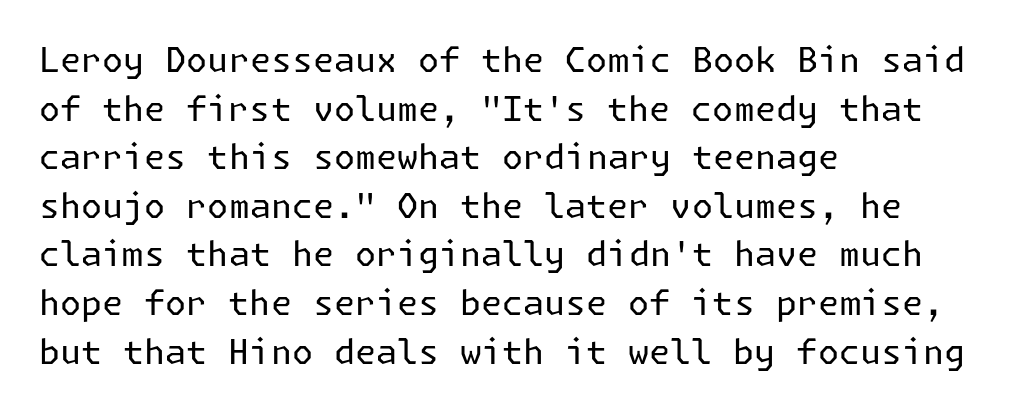
The image shows 34 px regular-weight sans-serif type, upright; set left-aligned, normal line spacing (1.43x), normal letter spacing, not underlined; low stroke contrast and a medium x-height.
